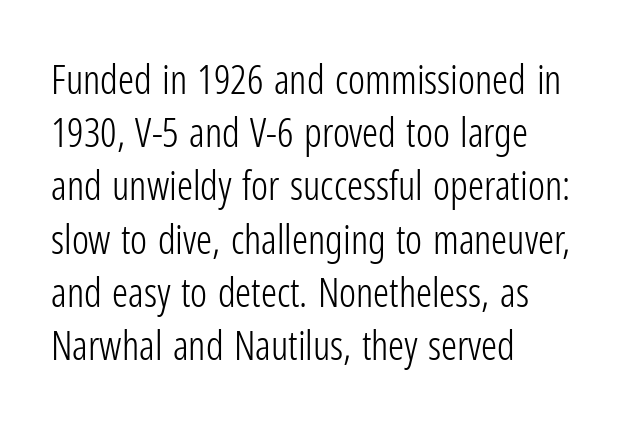
Q: Is the text bold? A: No.
Q: Is the text italic (slanted)? A: No, it is upright.
Q: Is the typeface a serif or a sans-serif typeface? A: Sans-serif.
Q: Is the text underlined? A: No.
Q: How is the paragraph aligned? A: Left-aligned.
Q: Is the spacing between letters normal or unusually wide? A: Normal.
Q: Is the spacing between lines tight, normal or loose? A: Normal.
Q: Width (condensed, normal, or wide)? A: Condensed.
Q: Stroke contrast? A: Low.
Q: x-height? A: Medium.
Q: Monospaced? A: No.
